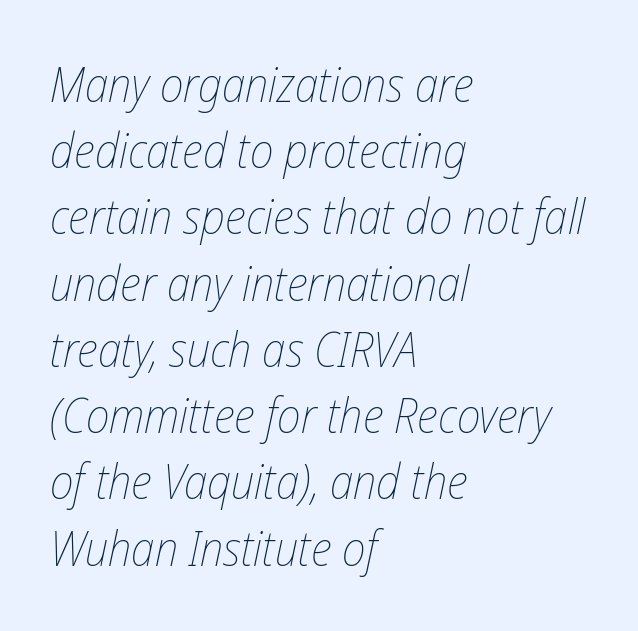
The image shows 48 px thin, condensed type, italic (leaning right); set left-aligned, normal line spacing (1.38x), normal letter spacing, not underlined; low stroke contrast and a medium x-height.
